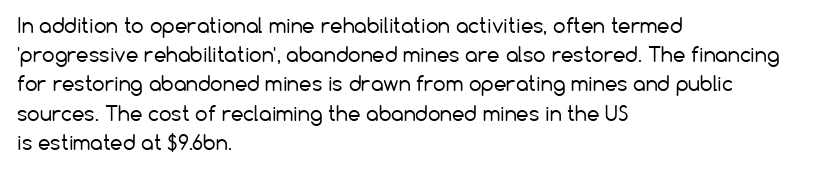
A normal amount of white space separates one row of letters from the next. The foot of each line stays bare and open. The ragged edge is on the right, which tells us the setting is flush left. This sample uses an upright cut, with every glyph sitting square on the baseline. No chunkiness to these letters — they're not bold. Does extra space separate the letters? No, they use regular spacing.
